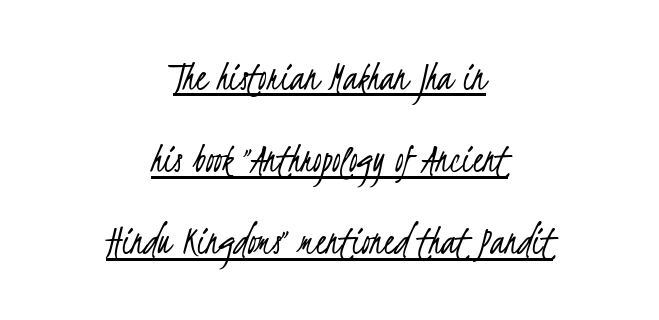
Each line of the rendering has a horizontal stroke beneath the glyphs. Each stroke keeps to a modest, everyday thickness or less. Note: no serifs on the glyphs. The line texture is even and compact thanks to regular tracking.
